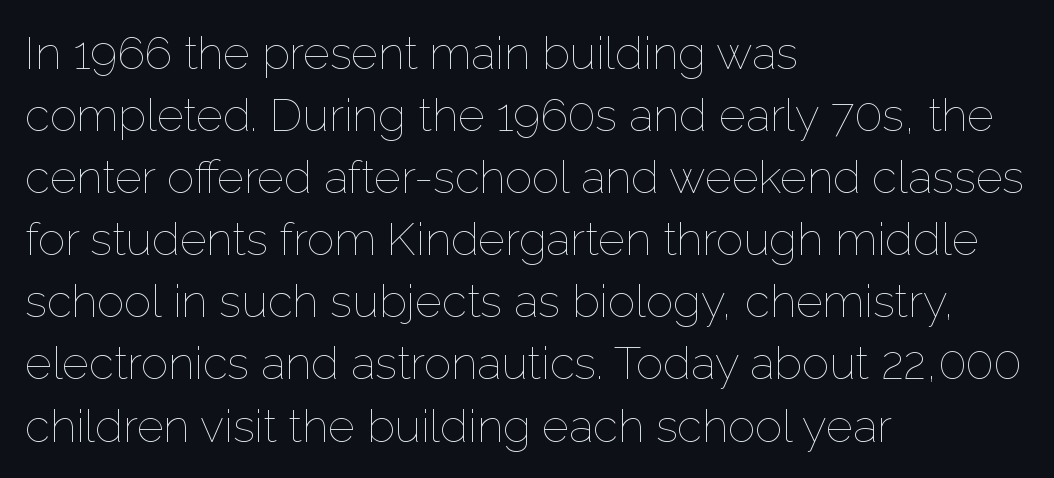
Weight: regular or lighter. Rows of type keep a routine distance in the vertical direction. A typesetter would call this proportional, since set widths differ per character. Students, note that the glyphs here touch the page at normal intervals.
